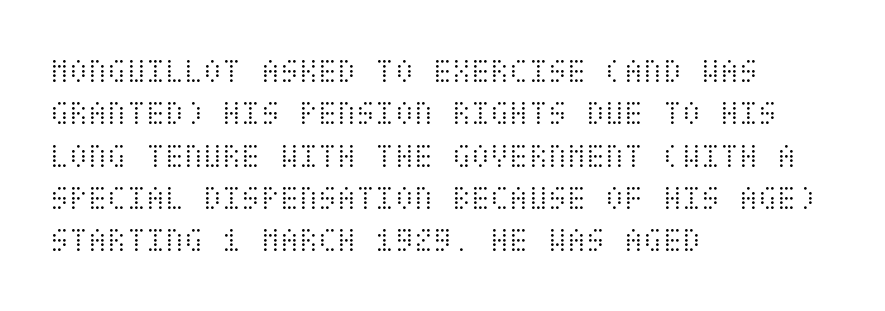
Descenders hang freely into open space. The lines are quadded left. No extra ink here — the face is not bold. This sample uses an upright cut, with every glyph sitting square on the baseline. Glyph-to-glyph distance matches everyday printed text.
